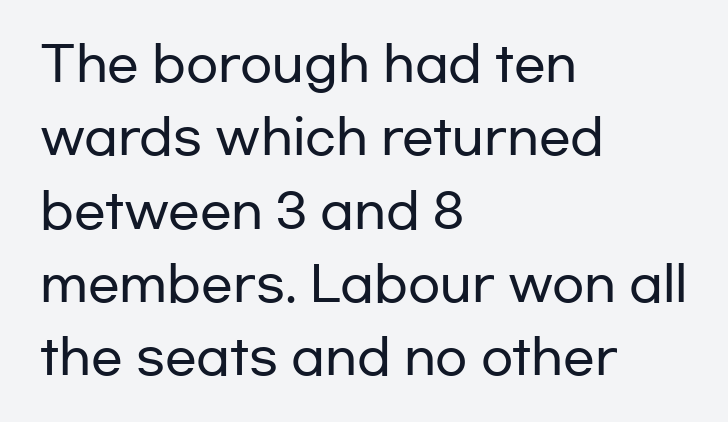
{"serif": "no", "italic": "no", "width": "wide", "stroke_contrast": "low", "x_height": "medium", "monospaced": "no", "underline": "no", "align": "left", "line_spacing": "normal", "line_spacing_ratio": 1.56, "letter_spacing": "normal", "letter_spacing_em": 0.0, "glyph_px": 47}
